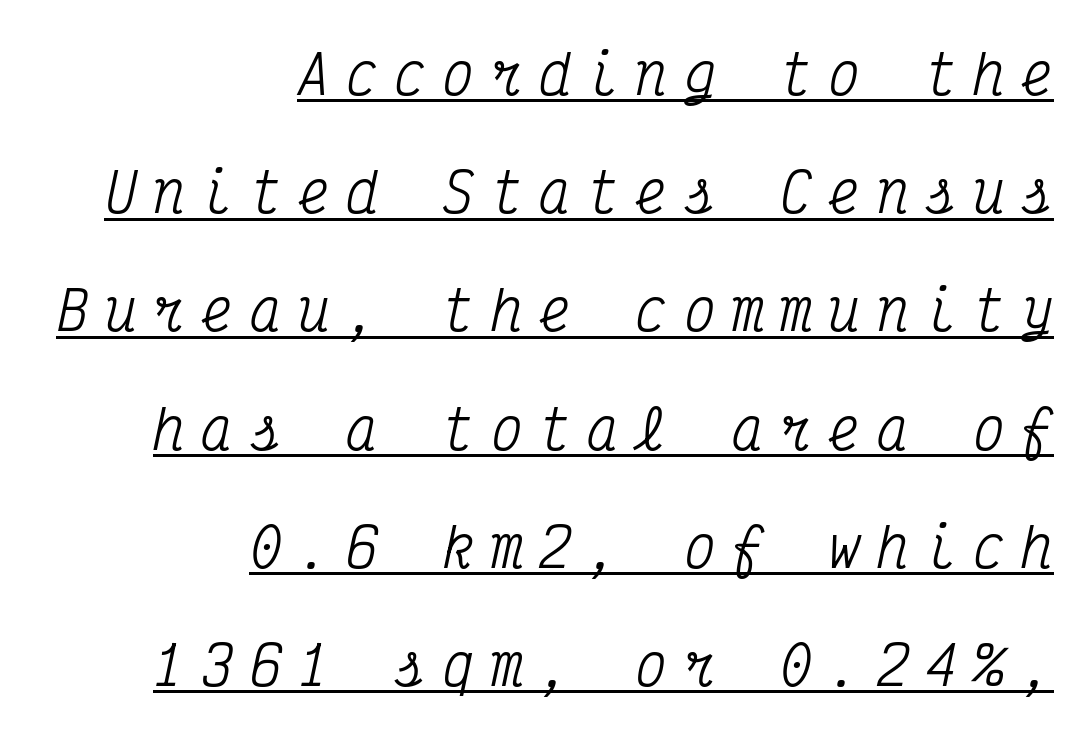
The image shows 53 px condensed serif type, italic (leaning right), monospaced; set right-aligned, loose line spacing (2.23x), unusually wide letter spacing (+0.31 em), underlined; medium stroke contrast and a medium x-height.
